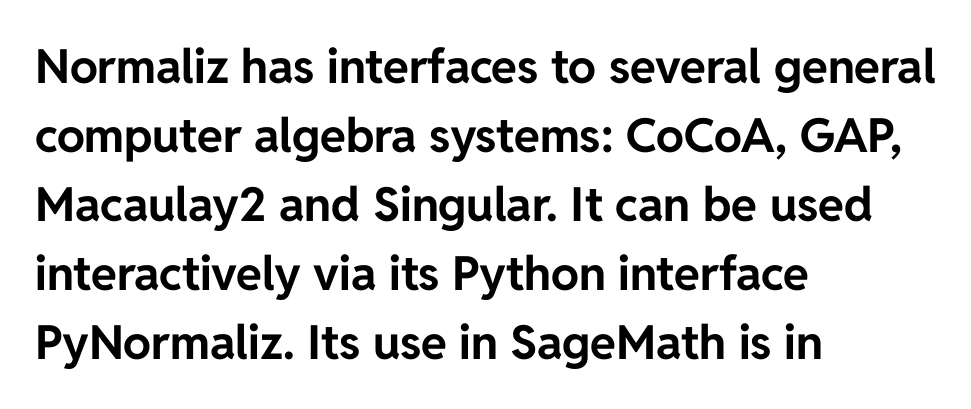
Q: Is the text bold? A: Yes.
Q: Is the text italic (slanted)? A: No, it is upright.
Q: Is the typeface a serif or a sans-serif typeface? A: Sans-serif.
Q: Is the text underlined? A: No.
Q: How is the paragraph aligned? A: Left-aligned.
Q: Is the spacing between letters normal or unusually wide? A: Normal.
Q: Is the spacing between lines tight, normal or loose? A: Normal.
Q: Width (condensed, normal, or wide)? A: Normal.
Q: Stroke contrast? A: Low.
Q: x-height? A: Medium.
Q: Monospaced? A: No.
